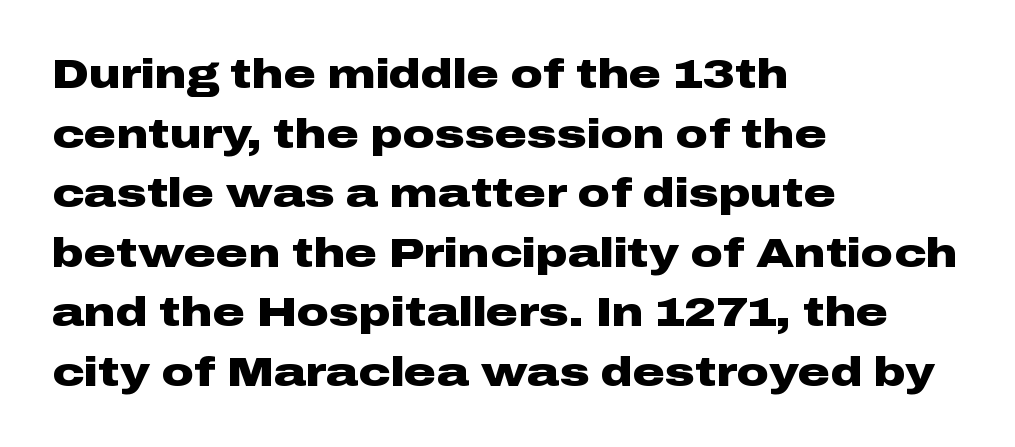
Does the leading feel generous? No, just average. The tracking reads as untouched default to a designer's eye. This sample has the flowing, uneven cadence of proportional lettering. Set as a true bold cut, around the 700 mark. Underlining? Definitely not there. The specimen reads as upright at a glance.
